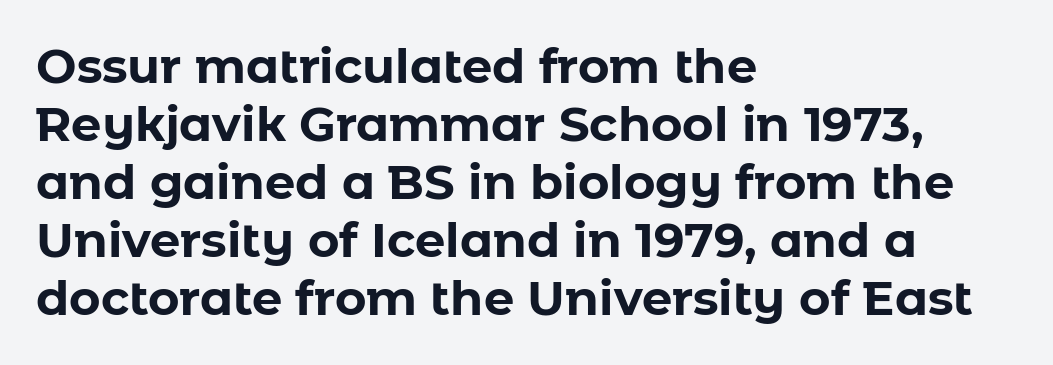
Q: Is the text bold? A: Yes.
Q: Is the text italic (slanted)? A: No, it is upright.
Q: Is the typeface a serif or a sans-serif typeface? A: Sans-serif.
Q: Is the text underlined? A: No.
Q: How is the paragraph aligned? A: Left-aligned.
Q: Is the spacing between letters normal or unusually wide? A: Normal.
Q: Width (condensed, normal, or wide)? A: Normal.
Q: Stroke contrast? A: Low.
Q: x-height? A: Medium.
Q: Monospaced? A: No.
